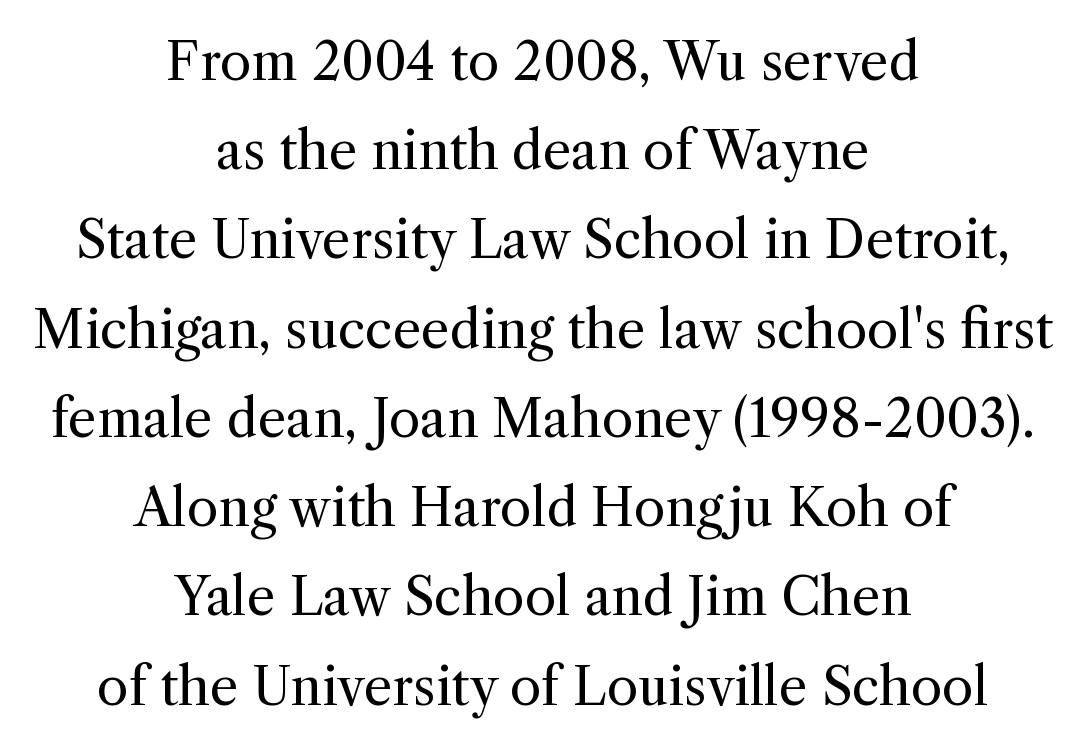
Q: Is the text bold? A: No.
Q: Is the text italic (slanted)? A: No, it is upright.
Q: Is the typeface a serif or a sans-serif typeface? A: Serif.
Q: Is the text underlined? A: No.
Q: How is the paragraph aligned? A: Centered.
Q: Is the spacing between letters normal or unusually wide? A: Normal.
Q: Width (condensed, normal, or wide)? A: Normal.
Q: x-height? A: Medium.
Q: Monospaced? A: No.
